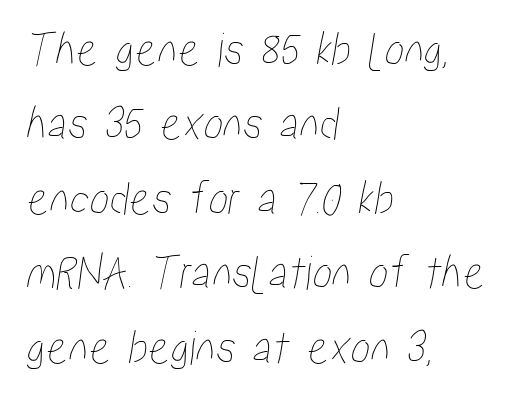
Q: Is the text underlined? A: No.
Q: How is the paragraph aligned? A: Left-aligned.
Q: Is the spacing between letters normal or unusually wide? A: Normal.
Q: Is the spacing between lines tight, normal or loose? A: Normal.
Q: Width (condensed, normal, or wide)? A: Condensed.
Q: Stroke contrast? A: Low.
Q: x-height? A: Medium.
Q: Monospaced? A: No.
